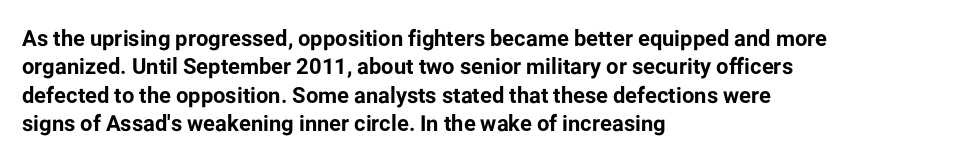
Q: Is the text bold? A: Yes.
Q: Is the text italic (slanted)? A: No, it is upright.
Q: Is the text underlined? A: No.
Q: How is the paragraph aligned? A: Left-aligned.
Q: Is the spacing between letters normal or unusually wide? A: Normal.
Q: Is the spacing between lines tight, normal or loose? A: Normal.
